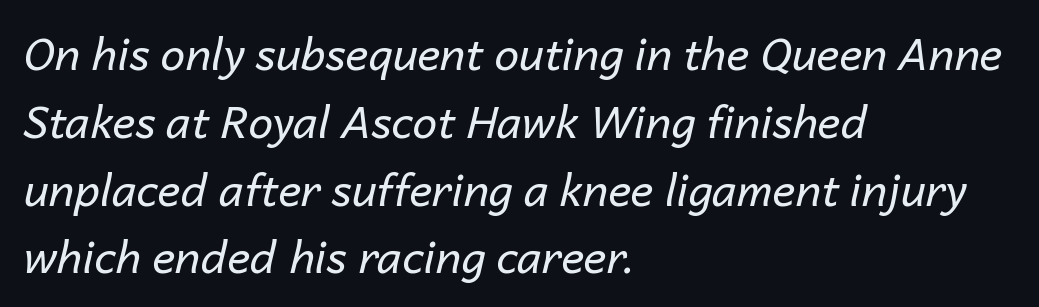
The letters advance in unequal steps, a hallmark of proportional type. Compared with typical paragraphs, the rows here are spaced about the same. This sample is left-justified, so line endings fall wherever the words run out. Stroke thickness stays within the range of a standard reading face or lighter.
